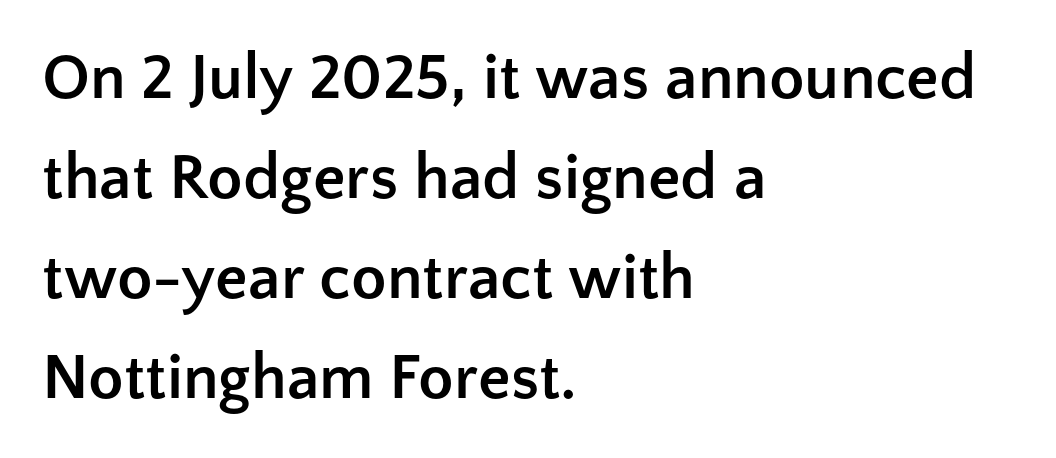
Q: Is the text bold? A: Yes.
Q: Is the text italic (slanted)? A: No, it is upright.
Q: Is the typeface a serif or a sans-serif typeface? A: Sans-serif.
Q: Is the text underlined? A: No.
Q: How is the paragraph aligned? A: Left-aligned.
Q: Is the spacing between letters normal or unusually wide? A: Normal.
Q: Is the spacing between lines tight, normal or loose? A: Normal.
Q: Width (condensed, normal, or wide)? A: Normal.
Q: Stroke contrast? A: Low.
Q: x-height? A: Medium.
Q: Monospaced? A: No.
